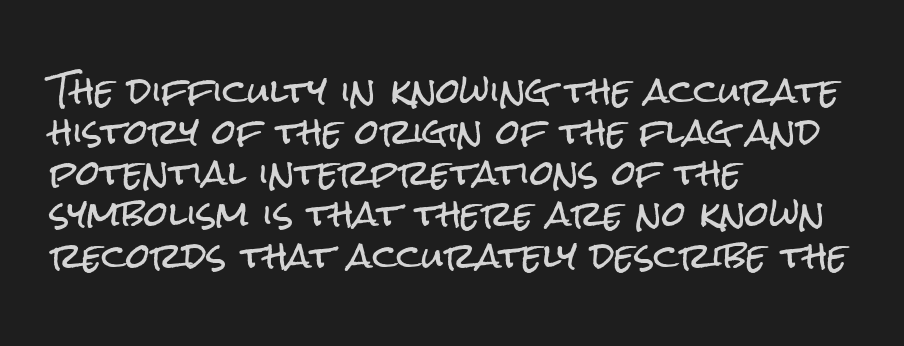
The ragged edge is on the right, which tells us the setting is flush left. The text was rendered using a sans face with plain stroke endings. A clean baseline with only descenders dipping below it. Varying glyph widths throughout — classic text-font behaviour. These lines were composed using upright roman letters.
